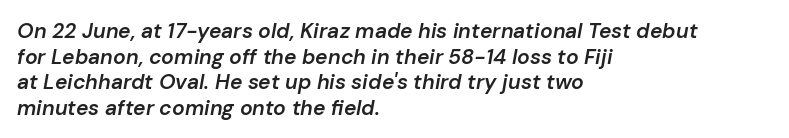
{"italic": "yes", "lean": "right", "slant_degrees": 10, "bold": "semi", "underline": "no", "align": "left", "line_spacing_ratio": 1.22, "letter_spacing": "normal", "letter_spacing_em": 0.0, "glyph_px": 21}
